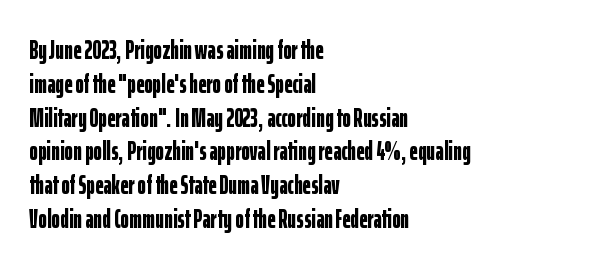
Q: Is the text bold? A: Yes.
Q: Is the text italic (slanted)? A: No, it is upright.
Q: Is the text underlined? A: No.
Q: How is the paragraph aligned? A: Left-aligned.
Q: Is the spacing between letters normal or unusually wide? A: Normal.
Q: Is the spacing between lines tight, normal or loose? A: Normal.
